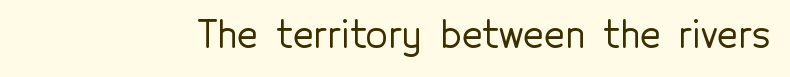
The image shows 36 px sans-serif type, upright; set normal letter spacing, not underlined; a medium x-height.
